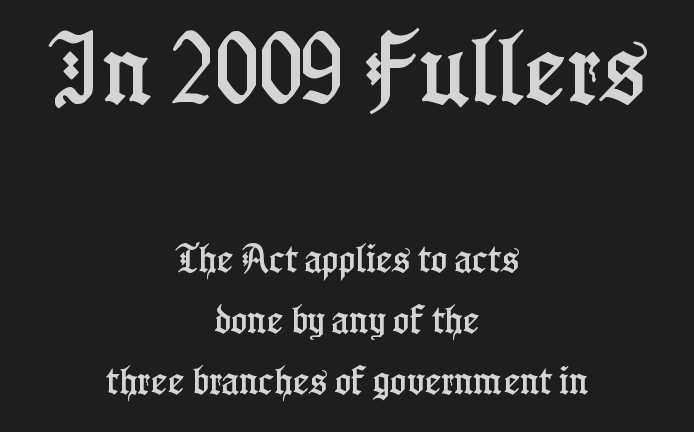
{"serif": "yes", "italic": "no", "width": "condensed", "stroke_contrast": "low", "x_height": "medium", "monospaced": "no", "underline": "no", "align": "center", "line_spacing": "loose", "line_spacing_ratio": 1.97, "letter_spacing": "normal", "letter_spacing_em": 0.0, "larger_block": "first", "size_ratio": 2.52, "glyph_px": 78}
